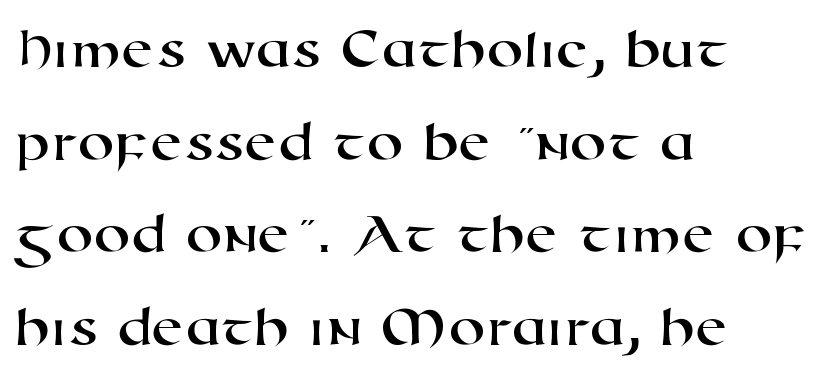
The image shows 59 px wide sans-serif type; set left-aligned, normal line spacing (1.57x), normal letter spacing, not underlined; high stroke contrast and a medium x-height.
